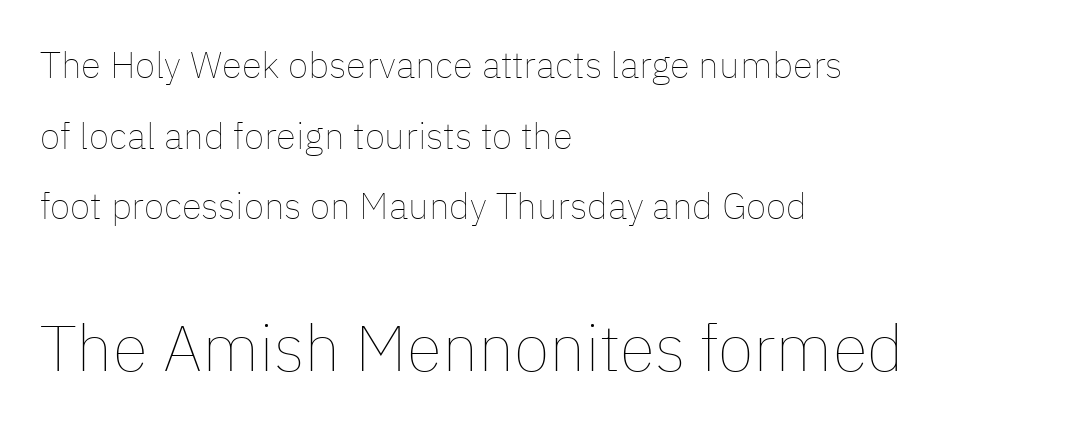
{"italic": "no", "bold": "no", "weight": "thin", "width": "normal", "stroke_contrast": "low", "x_height": "medium", "monospaced": "no", "underline": "no", "align": "left", "line_spacing": "loose", "line_spacing_ratio": 1.91, "letter_spacing": "normal", "letter_spacing_em": 0.0, "larger_block": "second", "size_ratio": 1.76, "glyph_px": 65}
